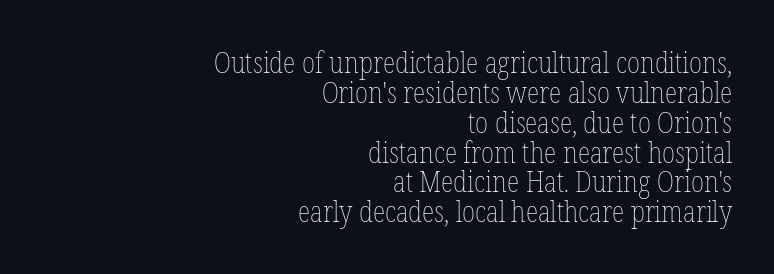
You could not count columns in this text — the font is proportionally spaced. A bare baseline throughout the passage. No letter is thick-stroked: the sample isn't bold. The designer dialed line spacing down below the default. The lettering stays uniformly vertical, giving the passage a roman look. A flush-right, rag-left setting is used for this passage.
